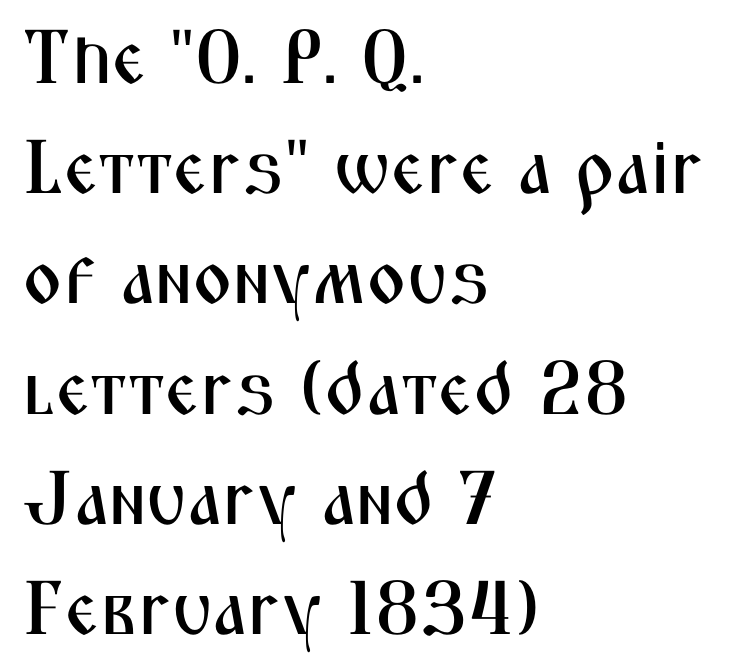
The image shows 76 px condensed sans-serif type, upright; set left-aligned, normal line spacing (1.45x), normal letter spacing, not underlined; medium stroke contrast and a medium x-height.
